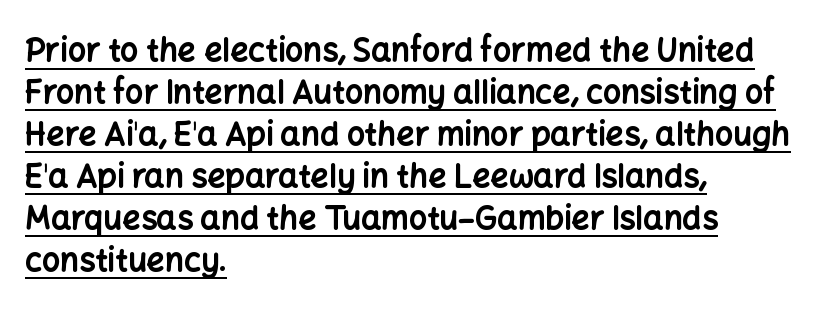
{"serif": "no", "italic": "no", "bold": "yes", "weight": "bold", "width": "normal", "stroke_contrast": "low", "x_height": "medium", "monospaced": "no", "underline": "yes", "align": "left", "line_spacing": "normal", "line_spacing_ratio": 1.31, "letter_spacing": "normal", "letter_spacing_em": 0.0, "glyph_px": 32}
